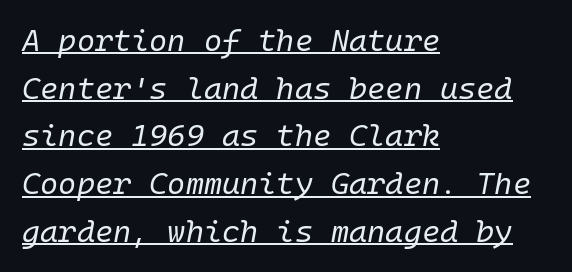
The image shows 31 px regular-weight type, italic (leaning right), monospaced; set left-aligned, normal line spacing (1.54x), normal letter spacing, underlined; low stroke contrast and a medium x-height.
